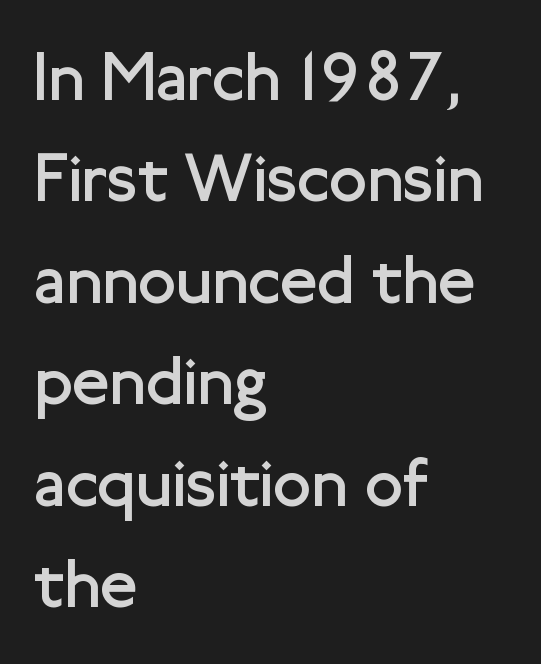
The image shows 69 px regular-weight sans-serif type, upright; set left-aligned, normal line spacing (1.47x), normal letter spacing, not underlined; low stroke contrast and a medium x-height.
